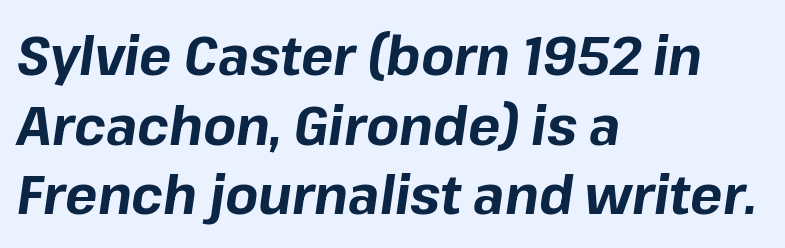
Q: Is the text bold? A: Yes.
Q: Is the text italic (slanted)? A: Yes, it leans right by about 8 degrees.
Q: Is the text underlined? A: No.
Q: How is the paragraph aligned? A: Left-aligned.
Q: Is the spacing between letters normal or unusually wide? A: Normal.
Q: Is the spacing between lines tight, normal or loose? A: Normal.
Q: Width (condensed, normal, or wide)? A: Normal.
Q: Stroke contrast? A: Low.
Q: x-height? A: Medium.
Q: Monospaced? A: No.
